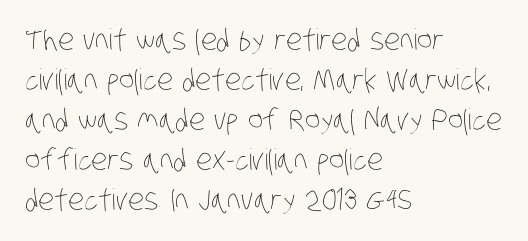
These lines are rendered in a variable-pitch font. The vertical gap from one line to the next is medium. Is the type heavy? It reads as light-to-regular instead. Short and long lines alike share a common starting point at left. The string is rendered with underlining switched off.
